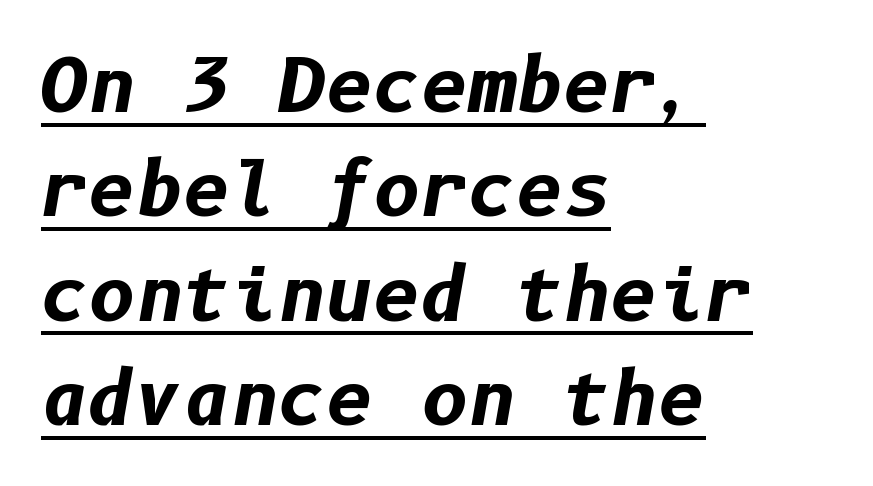
Q: Is the text bold? A: Yes.
Q: Is the text italic (slanted)? A: Yes, it leans right by about 10 degrees.
Q: Is the text underlined? A: Yes.
Q: How is the paragraph aligned? A: Left-aligned.
Q: Is the spacing between letters normal or unusually wide? A: Normal.
Q: Is the spacing between lines tight, normal or loose? A: Normal.
Q: Width (condensed, normal, or wide)? A: Normal.
Q: Stroke contrast? A: Low.
Q: x-height? A: Medium.
